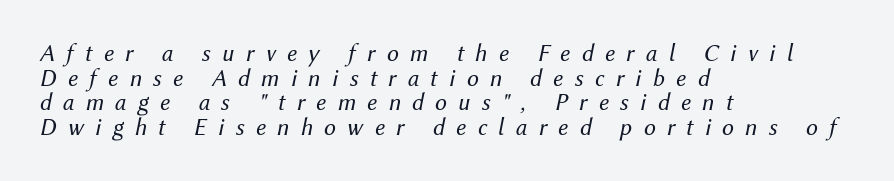
Q: Is the text bold? A: No.
Q: Is the text italic (slanted)? A: Yes, it leans right by about 12 degrees.
Q: Is the text underlined? A: No.
Q: How is the paragraph aligned? A: Left-aligned.
Q: Is the spacing between letters normal or unusually wide? A: Unusually wide.
Q: Is the spacing between lines tight, normal or loose? A: Tight.
